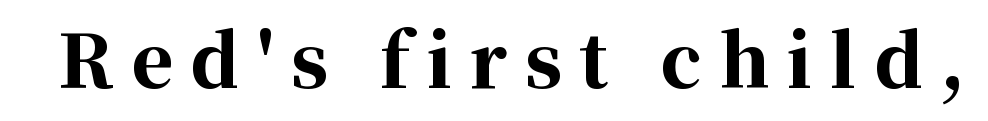
Honestly, there is no underline to notice here at all. The passage shown is typed in a proportional face where columns would drift. These lines are composed in type with serifs. Caption: bold face, heavy strokes. Notice how the stems are strictly vertical — no italics here.
